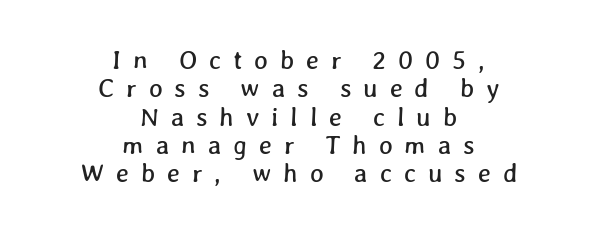
Nobody drew a line under any word here. These lines stack symmetrically, like a column narrowing and widening about its center. This block would grow much taller if given ordinary leading; it's compressed now. Each word looks stretched out because of the extra space between its letters.
